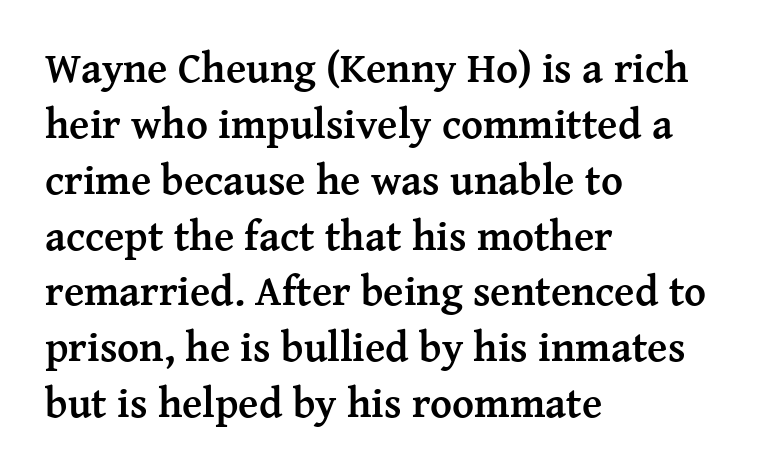
{"serif": "yes", "italic": "no", "bold": "yes", "weight": "semibold", "width": "normal", "stroke_contrast": "medium", "x_height": "medium", "monospaced": "no", "underline": "no", "align": "left", "line_spacing": "normal", "line_spacing_ratio": 1.33, "letter_spacing": "normal", "letter_spacing_em": 0.0, "glyph_px": 42}
